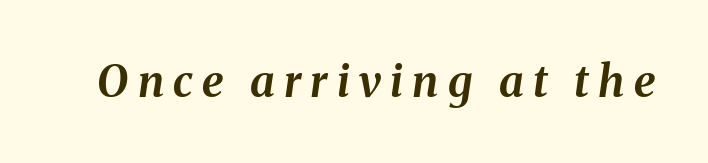
This is heavy type, rendered in bold. Type without underlining. The face used here is proportionally spaced, like ordinary book or web type. The text carries the slant typical of an italic or oblique font. In terms of letterspacing, this is a distinctly airy, spread setting.
